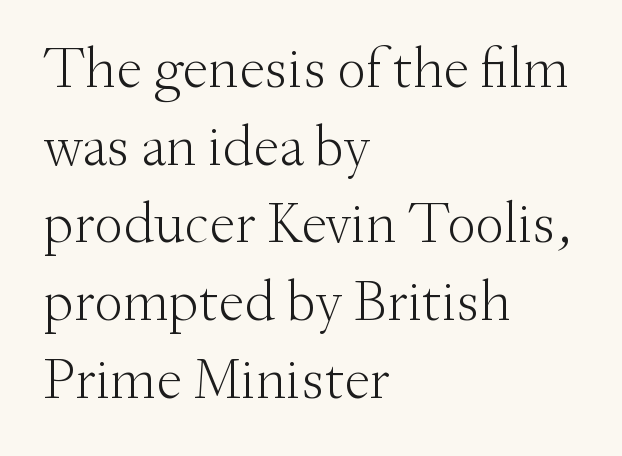
The image shows 58 px light serif type, upright; set left-aligned, normal line spacing (1.34x), normal letter spacing, not underlined; medium stroke contrast and a small x-height.
